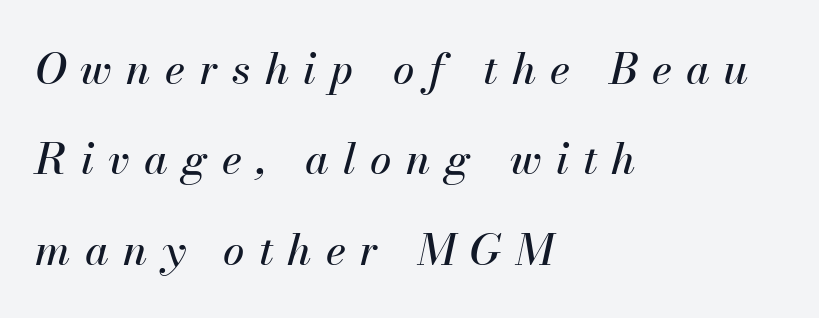
{"italic": "yes", "lean": "right", "slant_degrees": 13, "width": "normal", "stroke_contrast": "medium", "x_height": "small", "monospaced": "no", "underline": "no", "align": "left", "line_spacing": "loose", "line_spacing_ratio": 2.1, "letter_spacing": "wide", "letter_spacing_em": 0.33, "glyph_px": 43}
